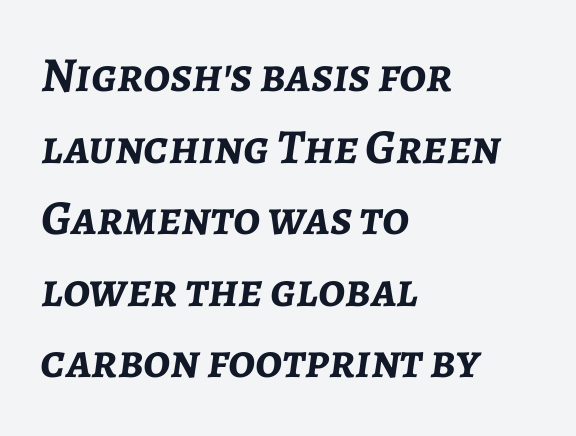
The image shows 49 px semibold type, italic (leaning right); set left-aligned, normal line spacing (1.46x), normal letter spacing, not underlined; low stroke contrast and a medium x-height.
